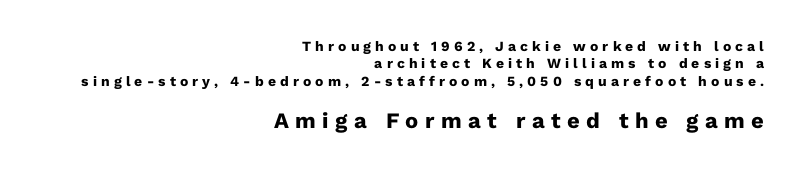
{"italic": "no", "bold": "yes", "underline": "no", "align": "right", "line_spacing_ratio": 1.24, "letter_spacing": "wide", "letter_spacing_em": 0.29, "larger_block": "second", "size_ratio": 1.57, "glyph_px": 22}
